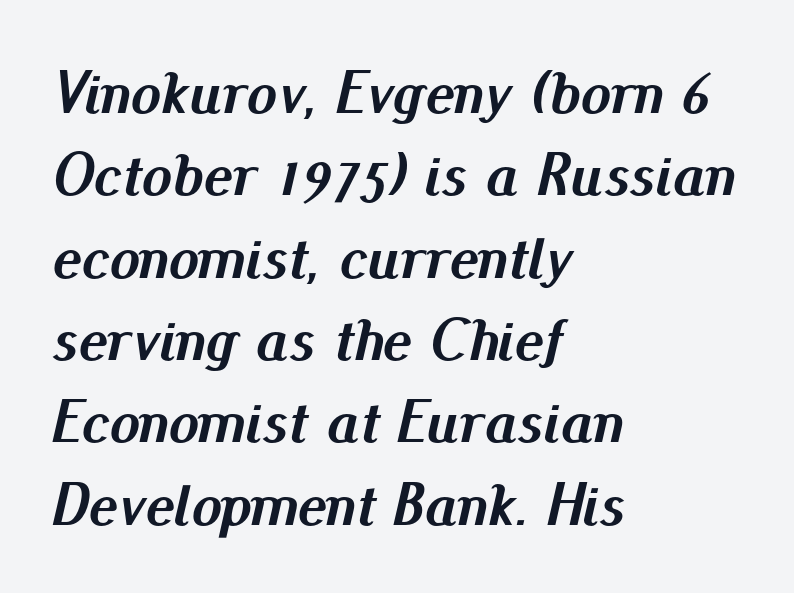
{"italic": "yes", "lean": "right", "slant_degrees": 13, "bold": "yes", "weight": "semibold", "width": "normal", "stroke_contrast": "medium", "x_height": "small", "monospaced": "no", "underline": "no", "align": "left", "line_spacing": "normal", "line_spacing_ratio": 1.35, "letter_spacing": "normal", "letter_spacing_em": 0.0, "glyph_px": 61}
